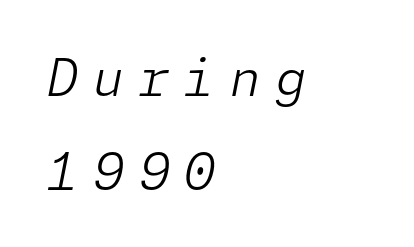
Quick note: underline off. The passage shown has open, widely tracked lettering throughout. The compositor pushed each line to the left boundary. Every character sits at an angle, as italics do. Summary of weight: not heavy and not bold.
